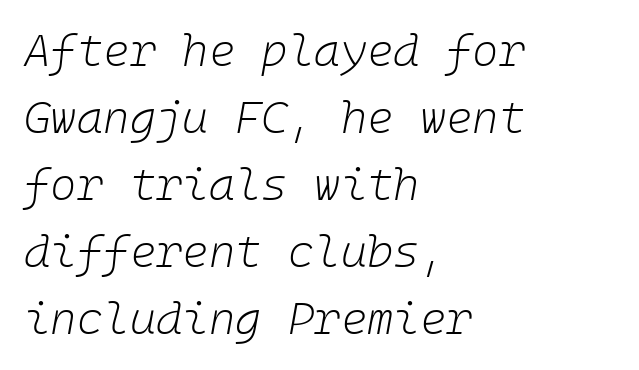
The image shows 45 px light type, italic (leaning right); set left-aligned, normal line spacing (1.49x), normal letter spacing, not underlined; low stroke contrast and a medium x-height.
